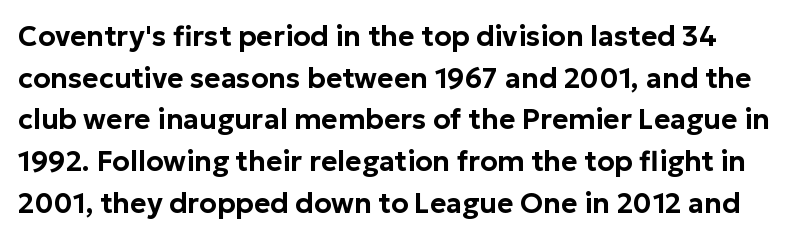
The image shows 28 px sans-serif type, upright; set normal line spacing (1.49x), normal letter spacing, not underlined; low stroke contrast and a medium x-height.
